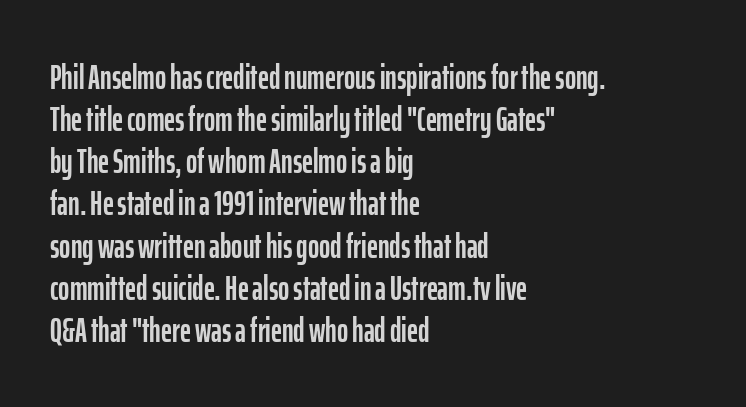
Each letter keeps its own natural width here, so spacing adapts to shape. All the whitespace from short lines collects on the right. Any mark beneath the type? The region is blank. Unlike a traditional serif, this face leaves its strokes unadorned.
